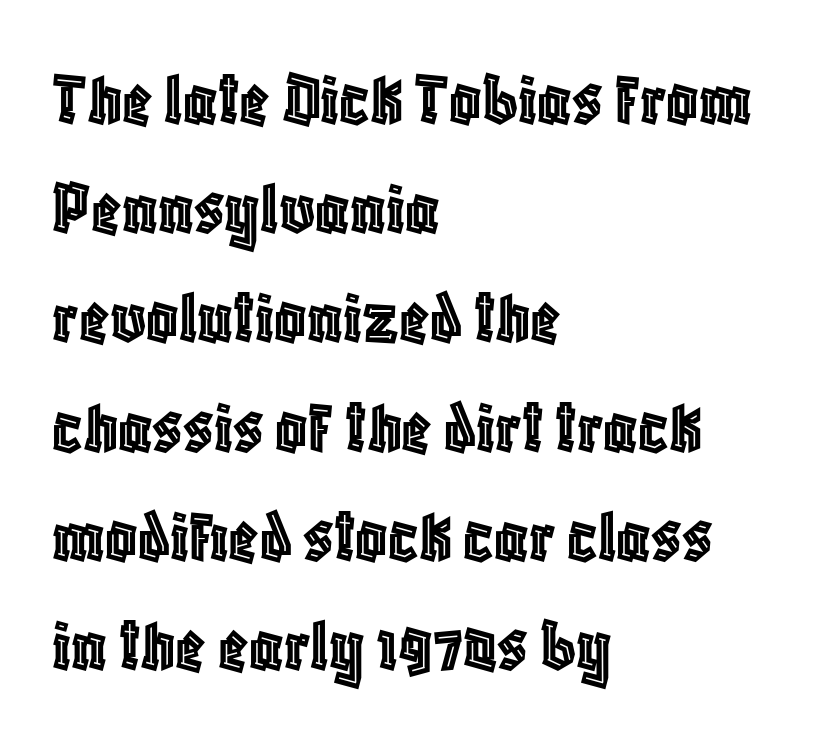
The image shows 78 px condensed type, upright; set left-aligned, normal line spacing (1.4x), normal letter spacing, not underlined; a large x-height.
